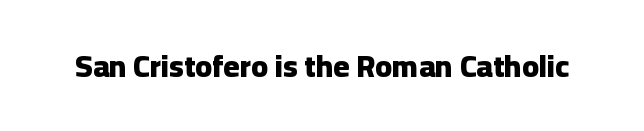
Q: Is the text bold? A: Yes.
Q: Is the text italic (slanted)? A: No, it is upright.
Q: Is the typeface a serif or a sans-serif typeface? A: Sans-serif.
Q: Is the text underlined? A: No.
Q: Is the spacing between letters normal or unusually wide? A: Normal.
Q: Width (condensed, normal, or wide)? A: Normal.
Q: Stroke contrast? A: Low.
Q: x-height? A: Medium.
Q: Monospaced? A: No.
